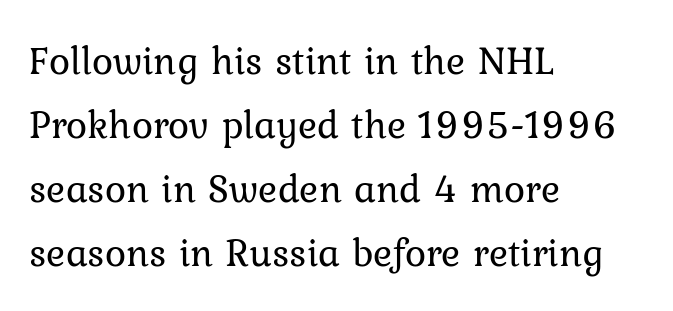
Q: Is the text bold? A: No.
Q: Is the text italic (slanted)? A: No, it is upright.
Q: Is the text underlined? A: No.
Q: How is the paragraph aligned? A: Left-aligned.
Q: Is the spacing between letters normal or unusually wide? A: Normal.
Q: Is the spacing between lines tight, normal or loose? A: Normal.
Q: Width (condensed, normal, or wide)? A: Normal.
Q: Stroke contrast? A: Low.
Q: x-height? A: Medium.
Q: Monospaced? A: No.
